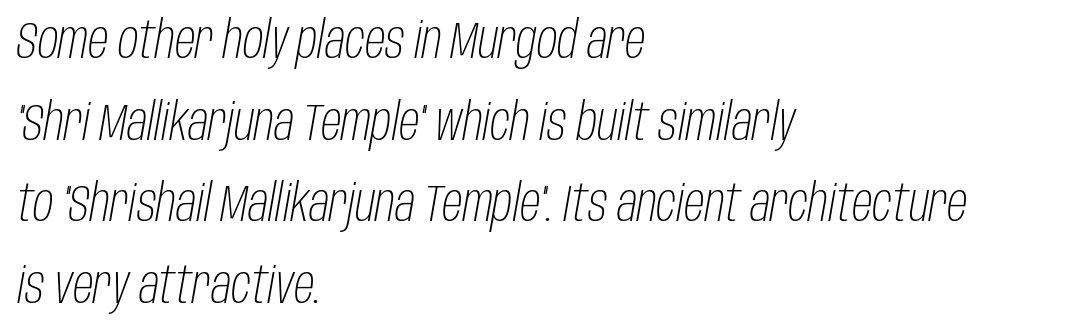
Q: Is the text bold? A: No.
Q: Is the text italic (slanted)? A: Yes, it leans right by about 10 degrees.
Q: Is the text underlined? A: No.
Q: How is the paragraph aligned? A: Left-aligned.
Q: Is the spacing between letters normal or unusually wide? A: Normal.
Q: Is the spacing between lines tight, normal or loose? A: Normal.
Q: Width (condensed, normal, or wide)? A: Condensed.
Q: Stroke contrast? A: Low.
Q: x-height? A: Large.
Q: Monospaced? A: No.
